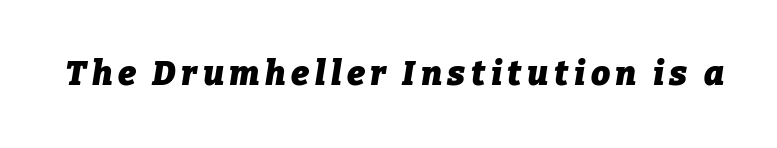
{"italic": "yes", "lean": "right", "slant_degrees": 9, "bold": "yes", "weight": "heavy", "width": "normal", "stroke_contrast": "low", "x_height": "medium", "monospaced": "no", "underline": "no", "glyph_px": 34}
